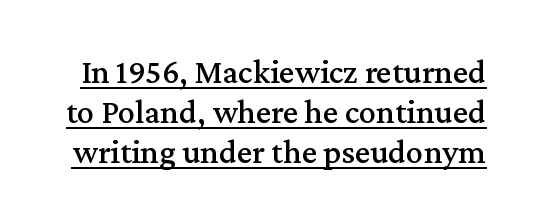
{"serif": "yes", "italic": "no", "width": "normal", "stroke_contrast": "medium", "x_height": "medium", "monospaced": "no", "underline": "yes", "line_spacing_ratio": 1.18, "letter_spacing": "normal", "letter_spacing_em": 0.0, "glyph_px": 34}
